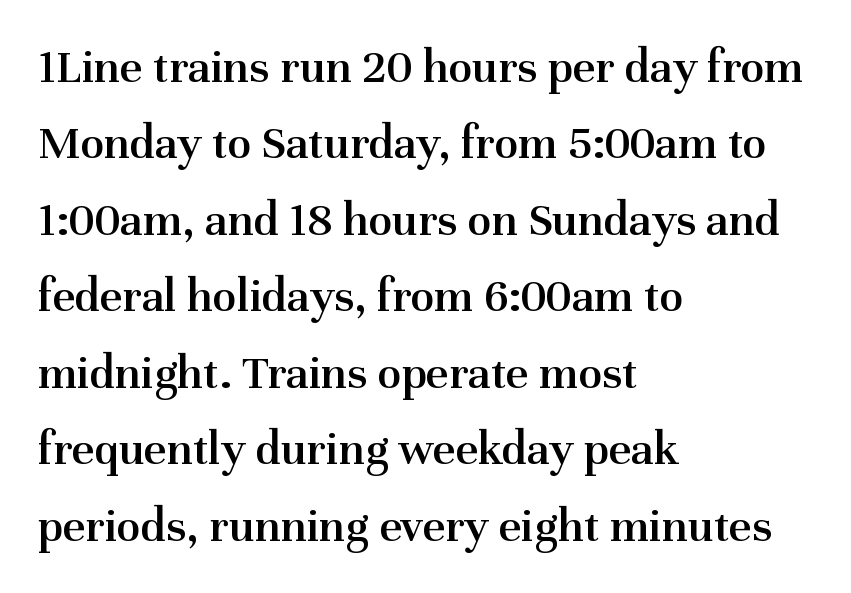
Each letter's strokes conclude with small projecting serifs. The rendering uses natural spacing where letterforms have individual widths. Unlike italic type, these characters show no tilt at all. Does the leading feel generous? No, just average. No word sits above an underline. The typesetter chose a ragged-right arrangement here.
